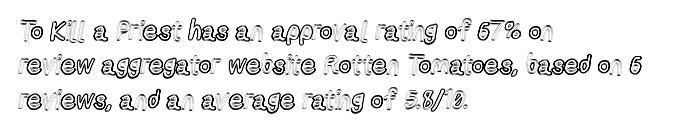
Q: Is the text italic (slanted)? A: Yes.
Q: Is the text underlined? A: No.
Q: How is the paragraph aligned? A: Left-aligned.
Q: Is the spacing between letters normal or unusually wide? A: Normal.
Q: Is the spacing between lines tight, normal or loose? A: Normal.
